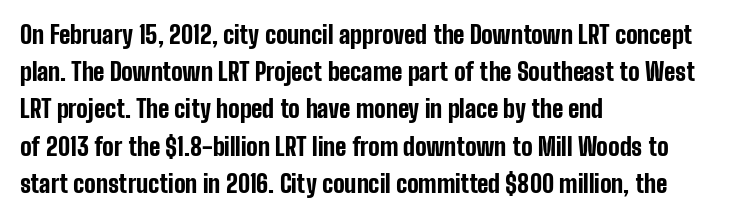
Q: Is the text bold? A: Yes.
Q: Is the text italic (slanted)? A: No, it is upright.
Q: Is the text underlined? A: No.
Q: How is the paragraph aligned? A: Left-aligned.
Q: Is the spacing between letters normal or unusually wide? A: Normal.
Q: Is the spacing between lines tight, normal or loose? A: Normal.
